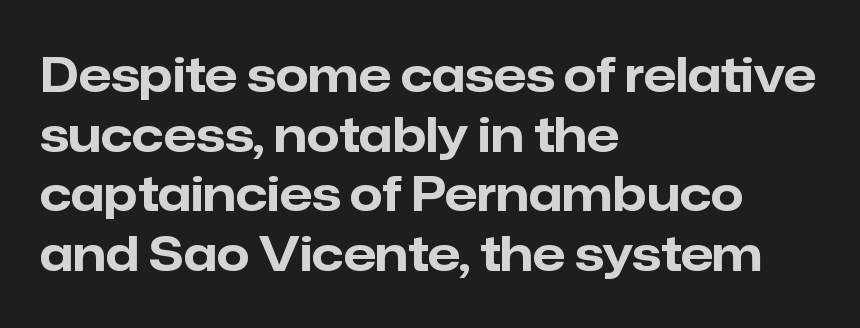
No italicization has been applied; the sample stays upright. Beneath every word, the page is bare. Tracking here is standard; glyphs follow each other at the usual distance. If you drew a ruler down the left edge, every line would touch it. Does the weight exceed regular? Yes, all the way to bold. Quick note: interline space is typical.
